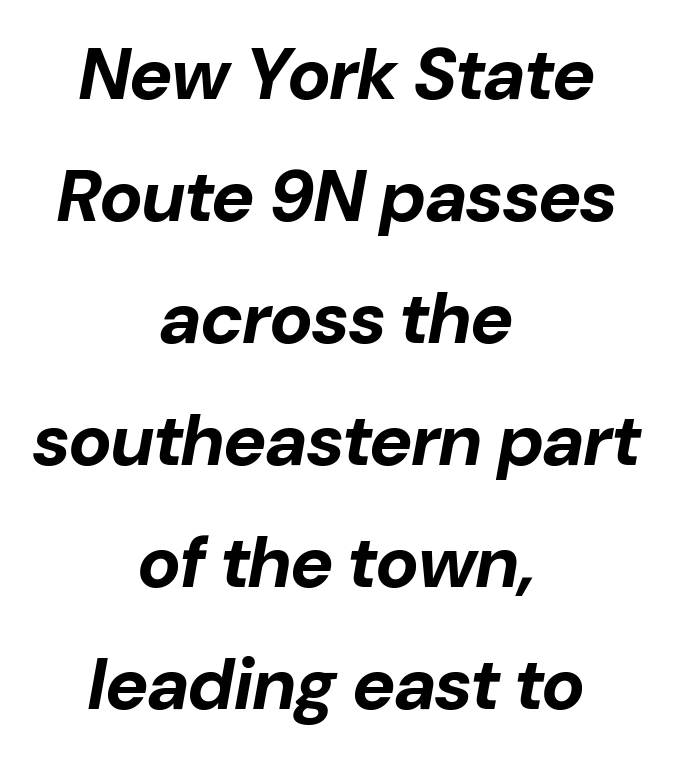
The image shows 73 px bold type, italic (leaning right); set centered, normal line spacing (1.67x), normal letter spacing, not underlined; low stroke contrast and a medium x-height.
